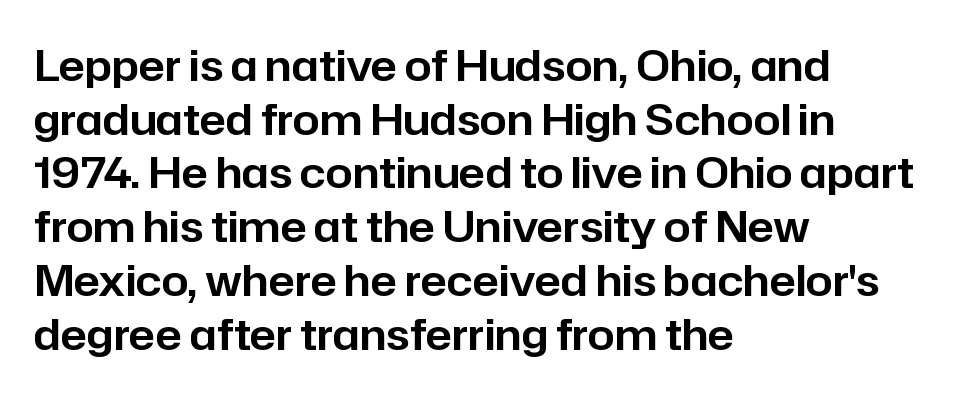
Q: Is the text italic (slanted)? A: No, it is upright.
Q: Is the typeface a serif or a sans-serif typeface? A: Sans-serif.
Q: Is the text underlined? A: No.
Q: How is the paragraph aligned? A: Left-aligned.
Q: Is the spacing between letters normal or unusually wide? A: Normal.
Q: Is the spacing between lines tight, normal or loose? A: Normal.
Q: Width (condensed, normal, or wide)? A: Normal.
Q: Stroke contrast? A: Low.
Q: x-height? A: Medium.
Q: Monospaced? A: No.
